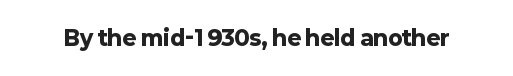
The letterforms sit shoulder to shoulder at normal distance. These lines were composed using upright roman letters. Check the space under the baseline: it is left empty. The sample has been set heavy, in full bold.
